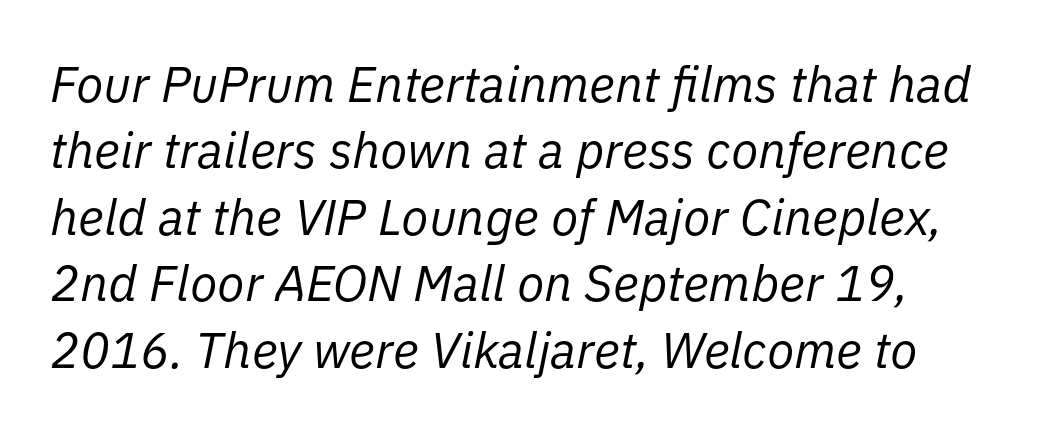
The font is comparable to plain body text, perhaps lighter. Think of a printed novel: that variable character pitch is what you see here. Interline gaps are of average width in this sample. Underlining? Definitely not there.
